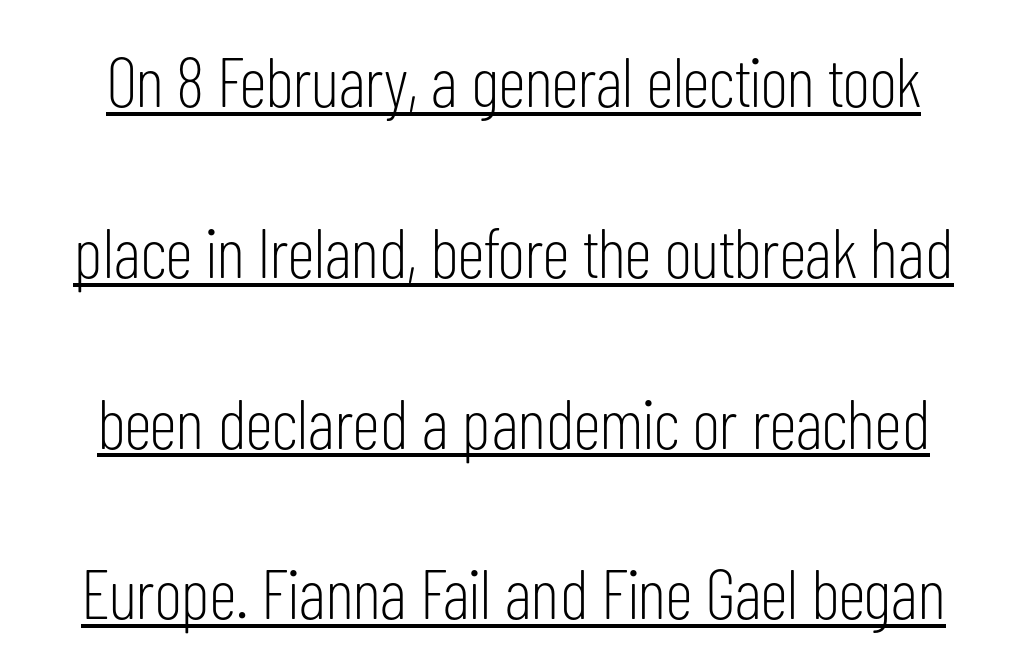
{"serif": "no", "italic": "no", "bold": "no", "weight": "light", "width": "condensed", "stroke_contrast": "low", "x_height": "medium", "monospaced": "no", "underline": "yes", "line_spacing": "loose", "line_spacing_ratio": 2.44, "letter_spacing": "normal", "letter_spacing_em": 0.0, "glyph_px": 70}
